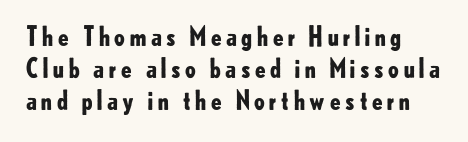
The image shows 26 px bold type, upright; set line spacing 1.24x, not underlined.
